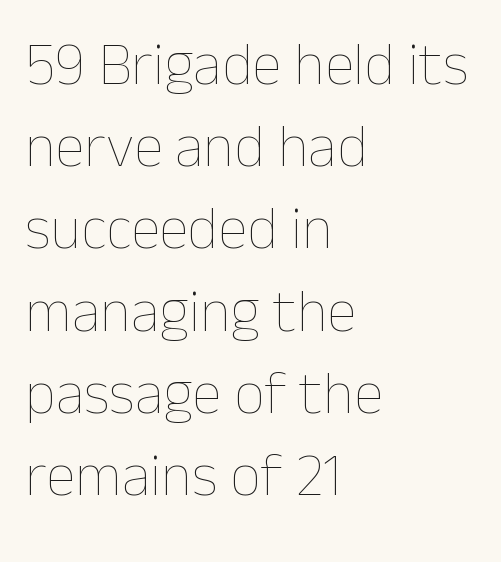
{"italic": "no", "bold": "no", "weight": "thin", "width": "normal", "stroke_contrast": "low", "x_height": "medium", "monospaced": "no", "underline": "no", "align": "left", "line_spacing": "normal", "line_spacing_ratio": 1.37, "letter_spacing": "normal", "letter_spacing_em": 0.0, "glyph_px": 60}
